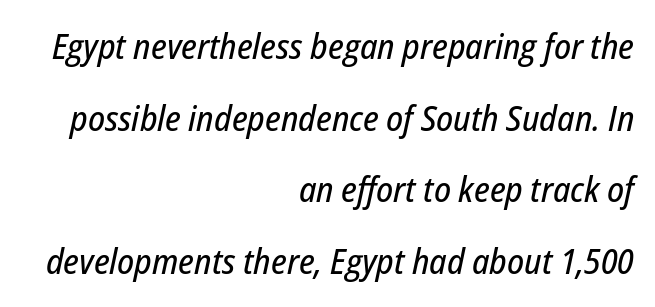
{"italic": "yes", "lean": "right", "slant_degrees": 12, "width": "condensed", "stroke_contrast": "low", "x_height": "medium", "monospaced": "no", "underline": "no", "align": "right", "line_spacing": "loose", "line_spacing_ratio": 2.05, "letter_spacing": "normal", "letter_spacing_em": 0.0, "glyph_px": 35}
